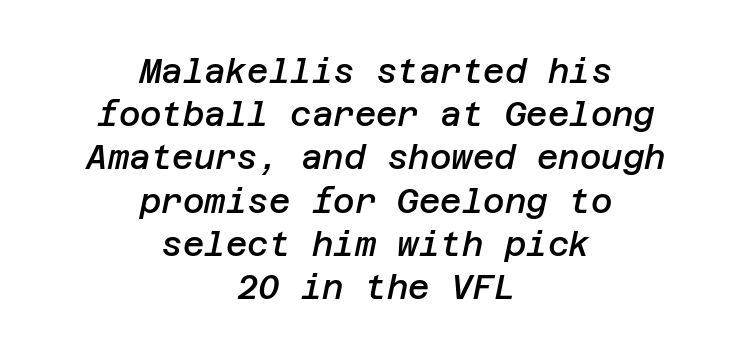
Q: Is the text bold? A: Semi-bold.
Q: Is the text italic (slanted)? A: Yes, it leans right by about 12 degrees.
Q: Is the text underlined? A: No.
Q: How is the paragraph aligned? A: Centered.
Q: Is the spacing between letters normal or unusually wide? A: Normal.
Q: Is the spacing between lines tight, normal or loose? A: Normal.
Q: Width (condensed, normal, or wide)? A: Normal.
Q: Stroke contrast? A: Low.
Q: x-height? A: Large.
